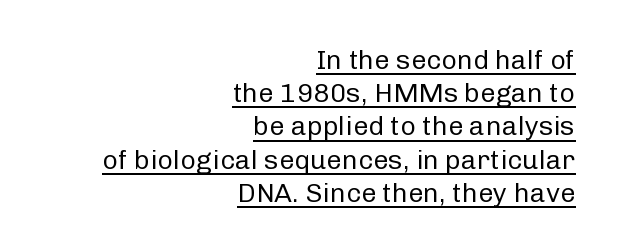
Is there an underline? Yes — a line sits under the letters. Compared with a flush-left layout, this one pins lines to the opposite, right side. Nothing unusual about the tracking: characters are spaced as the font intends. This sample uses an upright cut, with every glyph sitting square on the baseline.
